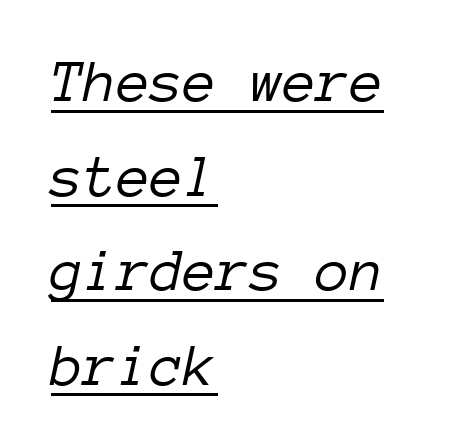
{"italic": "yes", "lean": "right", "slant_degrees": 12, "bold": "no", "weight": "light", "width": "normal", "stroke_contrast": "low", "x_height": "medium", "monospaced": "yes", "underline": "yes", "align": "left", "line_spacing": "normal", "line_spacing_ratio": 1.55, "letter_spacing": "normal", "letter_spacing_em": 0.0, "glyph_px": 61}
